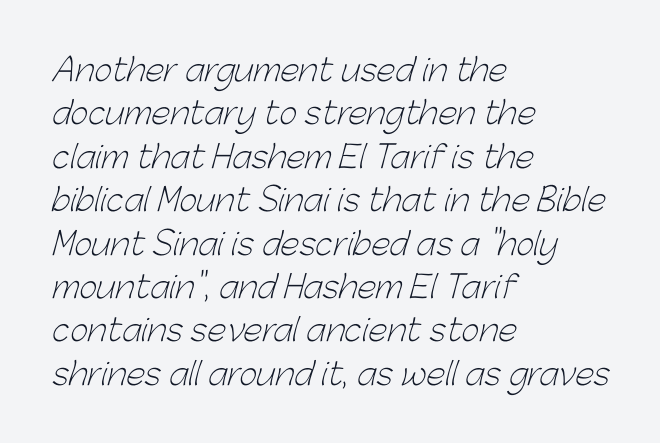
Q: Is the text bold? A: No.
Q: Is the typeface a serif or a sans-serif typeface? A: Sans-serif.
Q: Is the text underlined? A: No.
Q: How is the paragraph aligned? A: Left-aligned.
Q: Is the spacing between letters normal or unusually wide? A: Normal.
Q: Is the spacing between lines tight, normal or loose? A: Normal.
Q: Width (condensed, normal, or wide)? A: Normal.
Q: Stroke contrast? A: Low.
Q: x-height? A: Medium.
Q: Monospaced? A: No.
